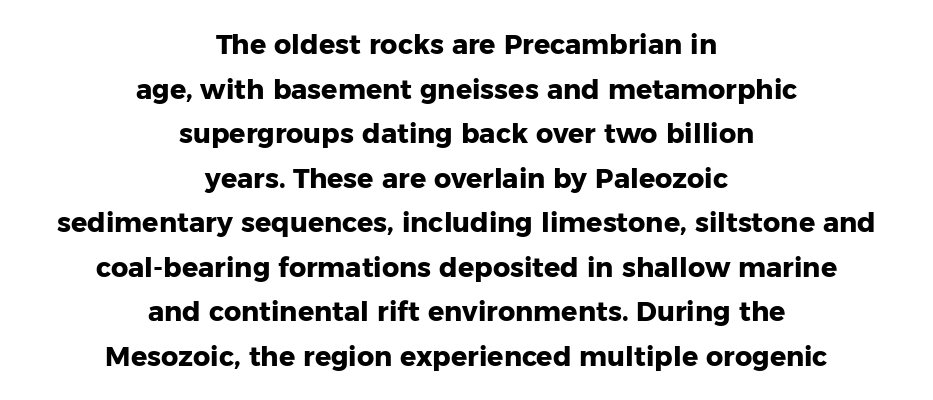
Q: Is the text bold? A: Yes.
Q: Is the text italic (slanted)? A: No, it is upright.
Q: Is the text underlined? A: No.
Q: How is the paragraph aligned? A: Centered.
Q: Is the spacing between letters normal or unusually wide? A: Normal.
Q: Is the spacing between lines tight, normal or loose? A: Normal.
